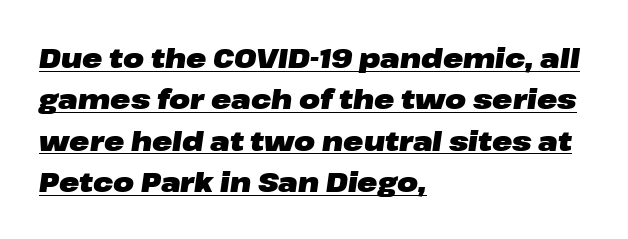
The lines in this sample share a left origin and differ only in where they stop. Glance below the letters and you will spot a drawn line. Each glyph is drawn with heavy, bold strokes. An italicized treatment has been applied to the whole sample. Between one letter and the next there's only the usual sliver of space.
